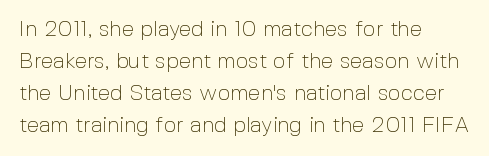
The image shows 22 px text type, upright; set left-aligned, normal line spacing (1.45x), normal letter spacing, not underlined.
